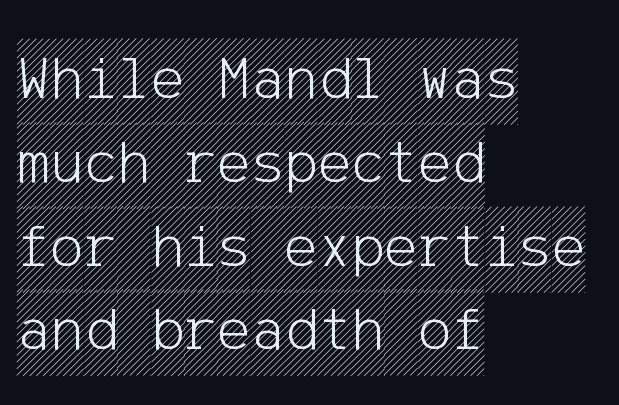
Q: Is the text italic (slanted)? A: No, it is upright.
Q: Is the text underlined? A: No.
Q: How is the paragraph aligned? A: Left-aligned.
Q: Is the spacing between letters normal or unusually wide? A: Normal.
Q: Is the spacing between lines tight, normal or loose? A: Normal.
Q: Width (condensed, normal, or wide)? A: Condensed.
Q: x-height? A: Large.
